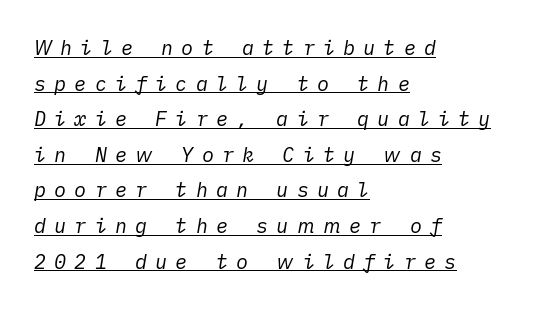
The image shows 20 px text type, italic (leaning right); set left-aligned, line spacing 1.78x, unusually wide letter spacing (+0.41 em), underlined.
